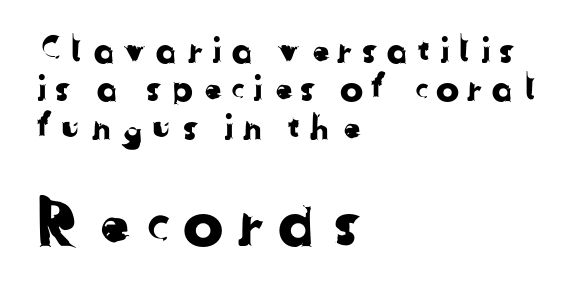
{"serif": "no", "width": "normal", "stroke_contrast": "low", "x_height": "medium", "monospaced": "no", "underline": "no", "align": "left", "line_spacing": "tight", "line_spacing_ratio": 1.1, "letter_spacing": "wide", "letter_spacing_em": 0.2, "larger_block": "second", "size_ratio": 1.74, "glyph_px": 61}
